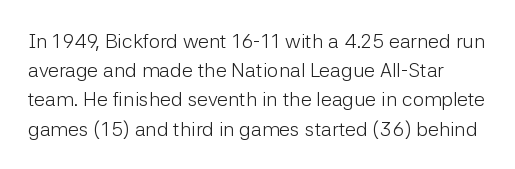
The image shows 20 px text type, upright; set normal line spacing (1.46x), normal letter spacing, not underlined.
